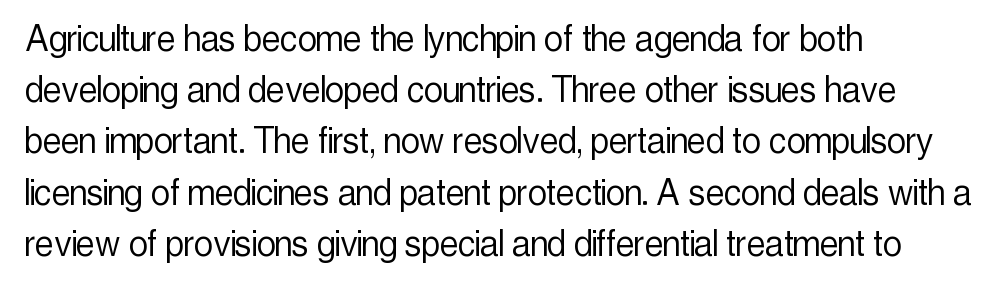
The image shows 42 px light, condensed sans-serif type, upright; set left-aligned, line spacing 1.22x, normal letter spacing, not underlined; a medium x-height.
